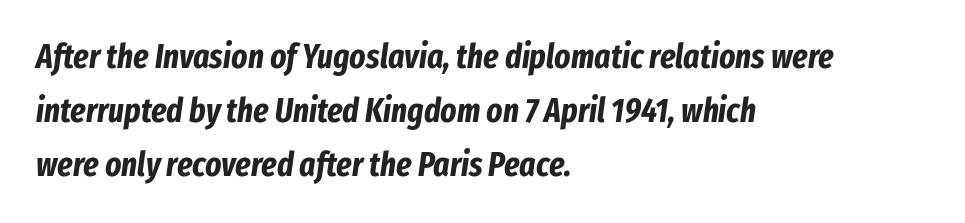
Observe the ordinary spacing: letters are neighbours, not strangers. The passage shown is typed in a proportional face where columns would drift. The whole block is typeset with a tilt. Plain, unruled lines of type.
